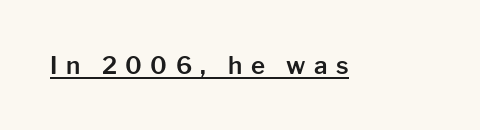
The image shows 24 px text type, upright; set unusually wide letter spacing (+0.35 em), underlined.
